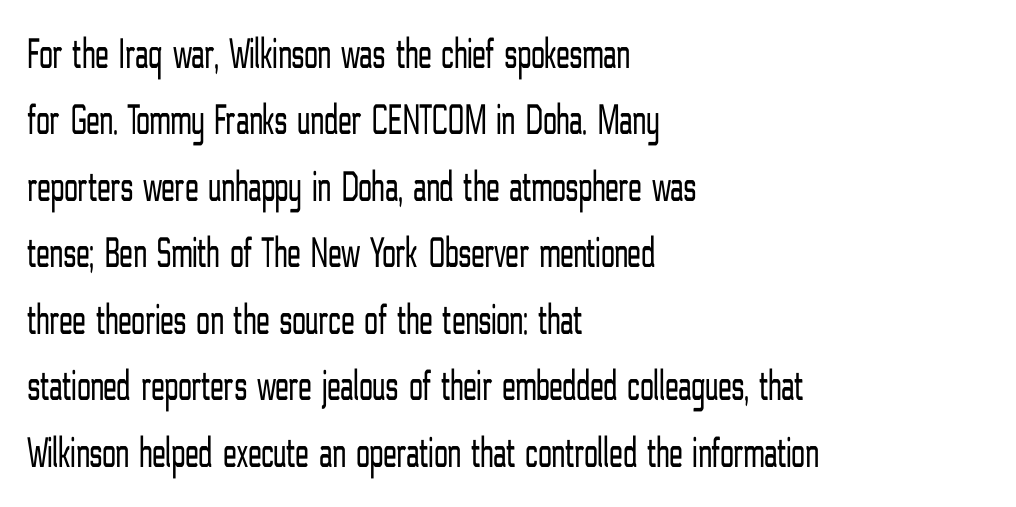
{"serif": "no", "italic": "no", "bold": "no", "weight": "light", "width": "condensed", "stroke_contrast": "low", "x_height": "medium", "monospaced": "no", "underline": "no", "align": "left", "line_spacing": "normal", "line_spacing_ratio": 1.51, "letter_spacing": "normal", "letter_spacing_em": 0.0, "glyph_px": 44}
